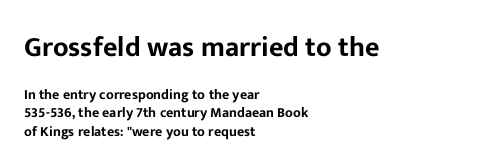
The image shows 28 px sans-serif type, upright; set left-aligned, normal line spacing (1.31x), normal letter spacing, not underlined; the first (top) block is 2.0x larger; low stroke contrast and a medium x-height.
